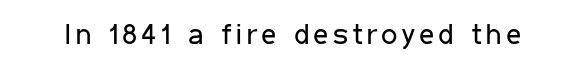
Q: Is the text bold? A: No.
Q: Is the text italic (slanted)? A: No, it is upright.
Q: Is the typeface a serif or a sans-serif typeface? A: Sans-serif.
Q: Is the text underlined? A: No.
Q: Width (condensed, normal, or wide)? A: Condensed.
Q: Stroke contrast? A: Low.
Q: x-height? A: Medium.
Q: Monospaced? A: No.
